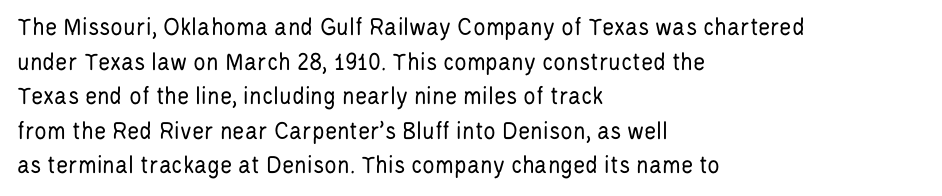
No chunkiness to these letters — they're not bold. A classic flush-left, rag-right setting is used for this passage. One glance says typical: line gaps are just what's usual. The letters sit at their default tracking, neither squeezed nor spread.
